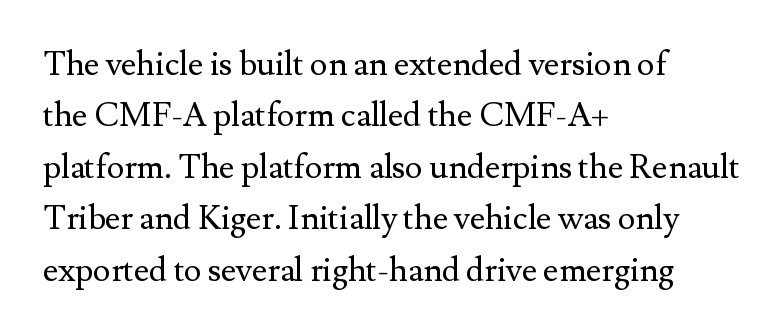
The image shows 33 px regular-weight serif type, upright; set left-aligned, normal line spacing (1.56x), normal letter spacing, not underlined; medium stroke contrast and a small x-height.
